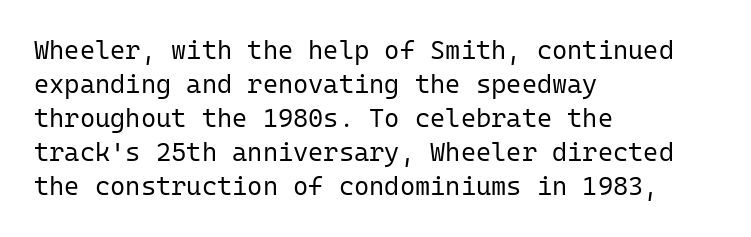
Q: Is the text bold? A: No.
Q: Is the text italic (slanted)? A: No, it is upright.
Q: Is the text underlined? A: No.
Q: How is the paragraph aligned? A: Left-aligned.
Q: Is the spacing between letters normal or unusually wide? A: Normal.
Q: Is the spacing between lines tight, normal or loose? A: Normal.
